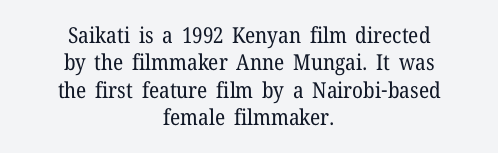
Q: Is the text bold? A: No.
Q: Is the text italic (slanted)? A: No, it is upright.
Q: Is the text underlined? A: No.
Q: How is the paragraph aligned? A: Centered.
Q: Is the spacing between letters normal or unusually wide? A: Normal.
